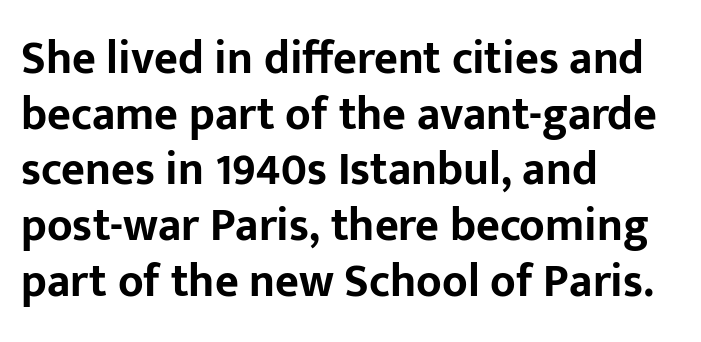
{"serif": "no", "italic": "no", "bold": "yes", "weight": "bold", "width": "normal", "stroke_contrast": "low", "x_height": "medium", "monospaced": "no", "underline": "no", "align": "left", "line_spacing_ratio": 1.21, "letter_spacing": "normal", "letter_spacing_em": 0.0, "glyph_px": 46}
